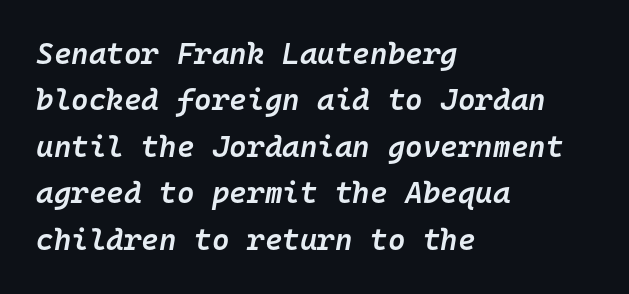
The image shows 30 px semibold type, italic (leaning right), monospaced; set left-aligned, normal line spacing (1.55x), normal letter spacing, not underlined; low stroke contrast and a medium x-height.
